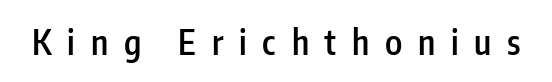
Q: Is the text bold? A: Semi-bold.
Q: Is the text italic (slanted)? A: No, it is upright.
Q: Is the typeface a serif or a sans-serif typeface? A: Sans-serif.
Q: Is the text underlined? A: No.
Q: Is the spacing between letters normal or unusually wide? A: Unusually wide.
Q: Width (condensed, normal, or wide)? A: Condensed.
Q: Stroke contrast? A: Low.
Q: x-height? A: Medium.
Q: Monospaced? A: No.
